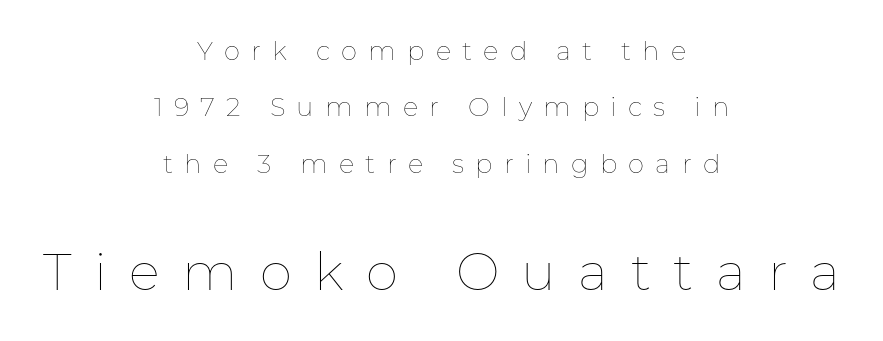
Unmarked baselines from the first word to the last. You can tell it's not italic because the verticals are truly vertical. If you squint, the bottom block still reads clearly — it's the larger of the two. These lines have a slow, spaced-out rhythm from letter to letter. Here the designer chose a conventional face with non-uniform glyph widths.
